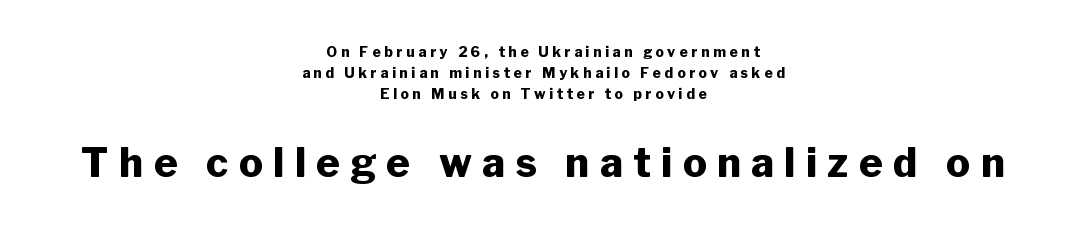
Q: Is the text bold? A: Yes.
Q: Is the text italic (slanted)? A: No, it is upright.
Q: Is the typeface a serif or a sans-serif typeface? A: Sans-serif.
Q: Is the text underlined? A: No.
Q: How is the paragraph aligned? A: Centered.
Q: Is the spacing between letters normal or unusually wide? A: Unusually wide.
Q: Is the spacing between lines tight, normal or loose? A: Normal.
Q: Which block of text is set in a larger size, the first (top) or the second (bottom)? A: The second (bottom) one.
Q: Width (condensed, normal, or wide)? A: Normal.
Q: Stroke contrast? A: Low.
Q: x-height? A: Medium.
Q: Monospaced? A: No.
